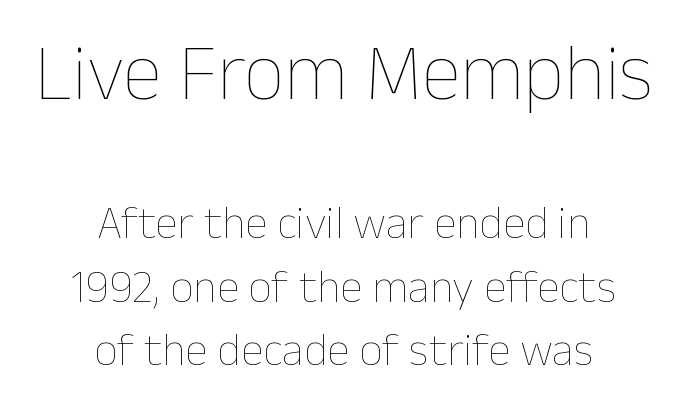
{"italic": "no", "bold": "no", "weight": "thin", "width": "normal", "stroke_contrast": "low", "x_height": "medium", "monospaced": "no", "underline": "no", "align": "center", "line_spacing": "normal", "line_spacing_ratio": 1.38, "letter_spacing": "normal", "letter_spacing_em": 0.0, "larger_block": "first", "size_ratio": 1.74, "glyph_px": 80}
